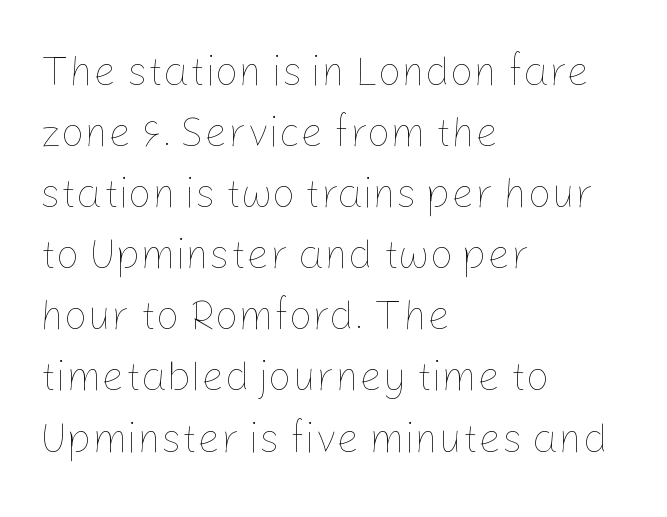
{"italic": "no", "bold": "no", "weight": "thin", "width": "normal", "stroke_contrast": "low", "x_height": "medium", "monospaced": "no", "underline": "no", "align": "left", "line_spacing": "normal", "line_spacing_ratio": 1.49, "letter_spacing": "normal", "letter_spacing_em": 0.0, "glyph_px": 41}
